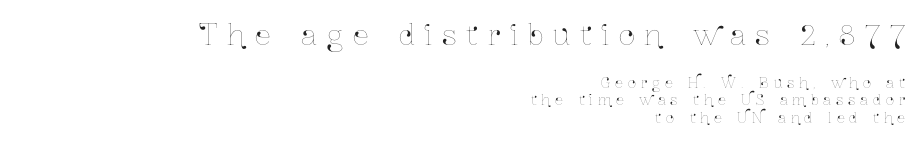
The image shows 28 px condensed type, upright; set right-aligned, line spacing 1.24x, unusually wide letter spacing (+0.36 em), not underlined; the first (top) block is 2.0x larger; low stroke contrast and a medium x-height.
